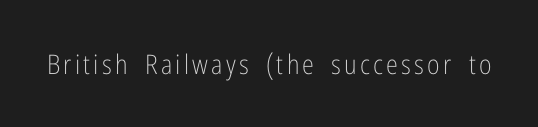
The image shows 27 px text type, upright; set not underlined.
